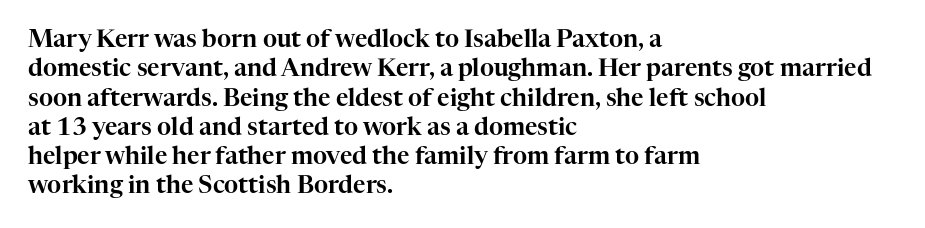
The lettering stays uniformly vertical, giving the passage a roman look. The letterforms sit shoulder to shoulder at normal distance. The setting favours the left margin, as ordinary paragraphs usually do. Decoration check: the copy has no underline.
